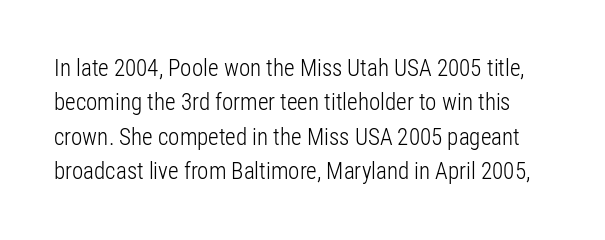
Q: Is the text bold? A: No.
Q: Is the text italic (slanted)? A: No, it is upright.
Q: Is the text underlined? A: No.
Q: Is the spacing between letters normal or unusually wide? A: Normal.
Q: Is the spacing between lines tight, normal or loose? A: Normal.
